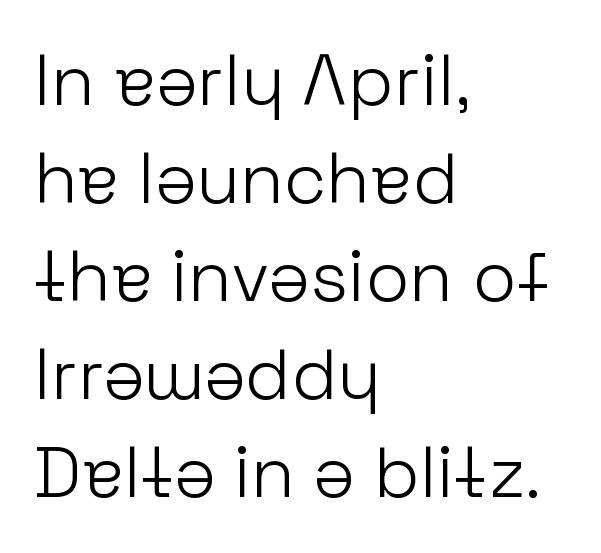
{"serif": "no", "italic": "no", "bold": "no", "weight": "light", "width": "normal", "stroke_contrast": "low", "x_height": "medium", "monospaced": "no", "underline": "no", "align": "left", "line_spacing": "normal", "line_spacing_ratio": 1.36, "letter_spacing": "normal", "letter_spacing_em": 0.0, "glyph_px": 72}
